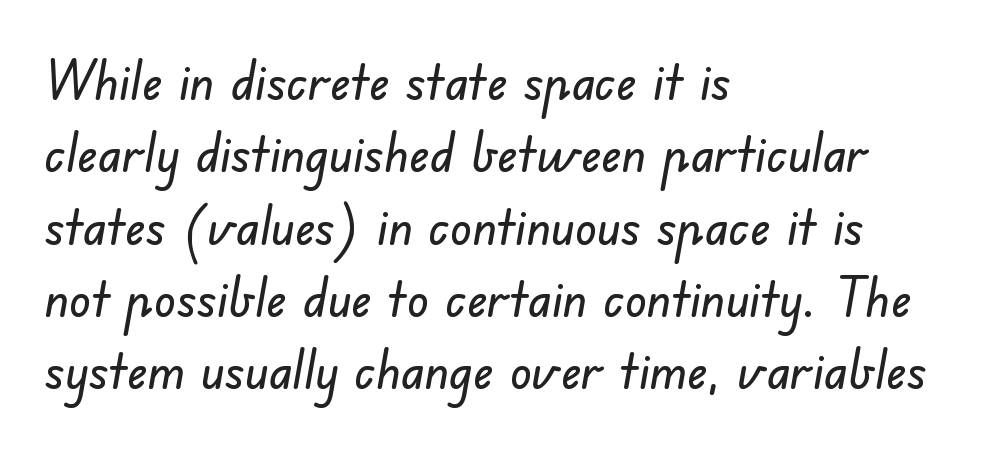
The image shows 54 px sans-serif type; set left-aligned, normal line spacing (1.34x), normal letter spacing, not underlined; low stroke contrast and a small x-height.
